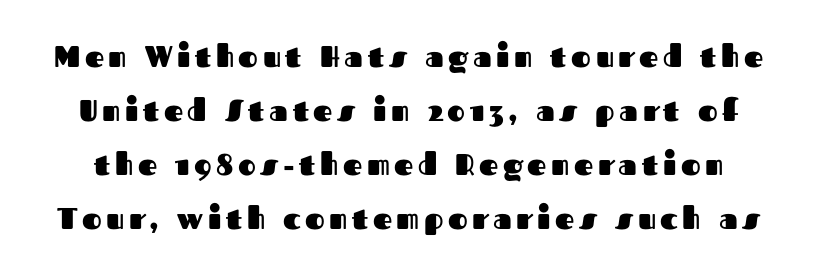
The passage shown is not underscored anywhere. Stroke terminals: plain, sans-serif. The letters advance in unequal steps, a hallmark of proportional type. Bold? Absolutely — the strokes are thick and heavy. Italic: no, the glyphs are upright roman.
